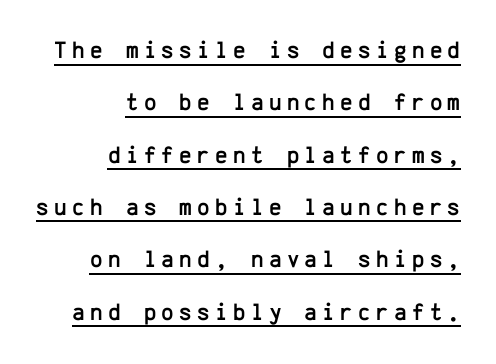
{"italic": "no", "underline": "yes", "align": "right", "line_spacing": "loose", "line_spacing_ratio": 2.18, "letter_spacing": "wide", "letter_spacing_em": 0.22, "glyph_px": 24}
